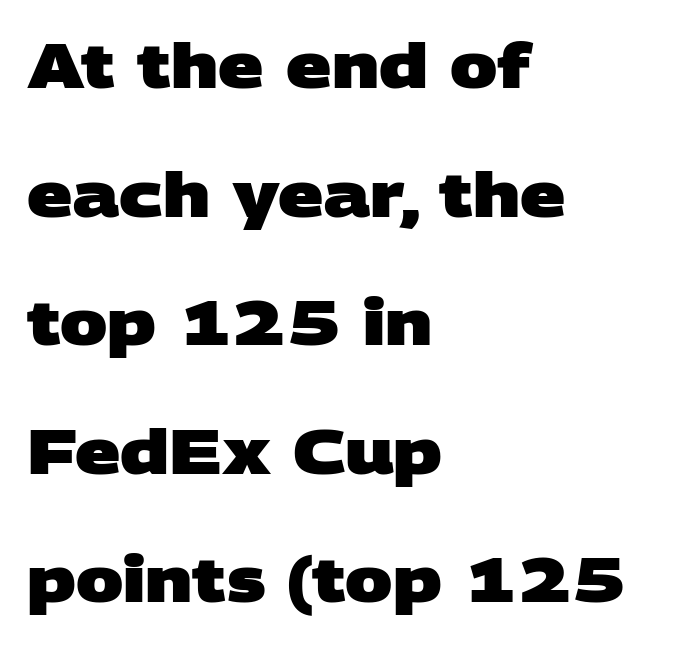
Anything drawn beneath the words? Only blank space. The passage shown has conventional tracking throughout. The rag falls on the right side of this text block. The leading is generous, giving the passage an open texture. These lines are rendered in a variable-pitch font. In terms of weight, the rendering is a true, heavy bold.
